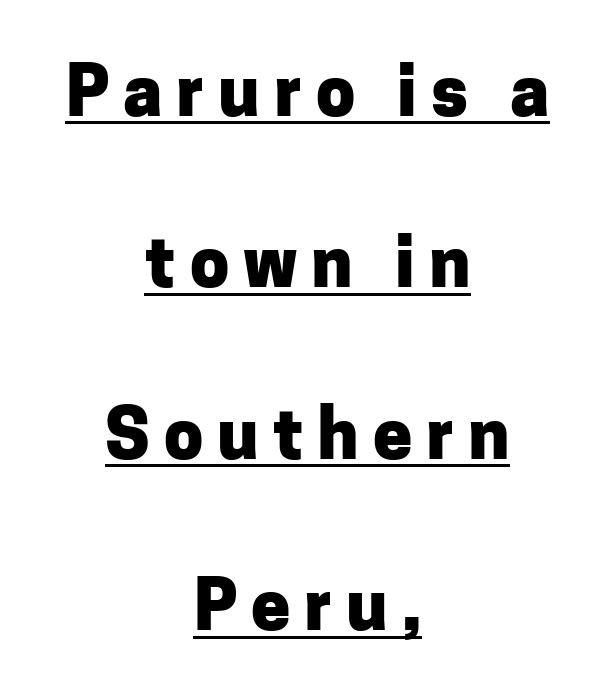
The image shows 70 px heavy sans-serif type, upright; set centered, loose line spacing (2.45x), unusually wide letter spacing (+0.2 em), underlined; low stroke contrast and a medium x-height.
